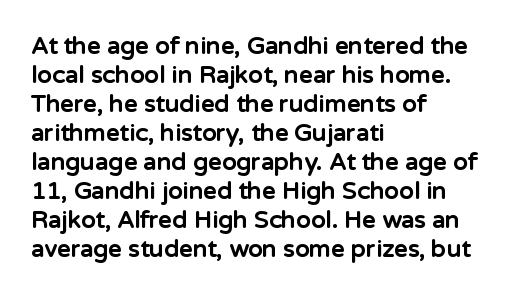
The image shows 24 px bold type, upright; set left-aligned, line spacing 1.21x, normal letter spacing, not underlined.
